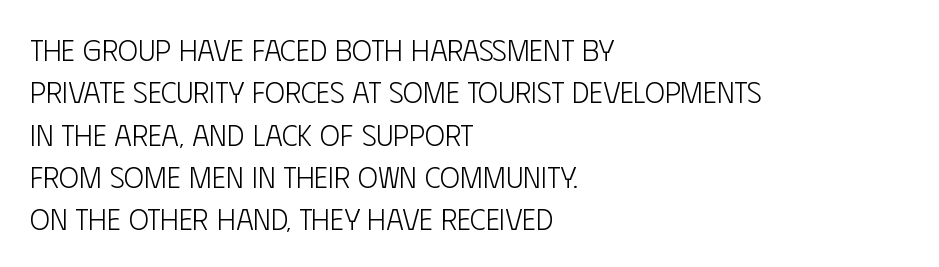
The passage shown stacks its lines at a standard gap. The letters look calm and open, with moderate or lighter stems. The specimen reads as upright at a glance. The glyphs in this specimen are sans serif.
